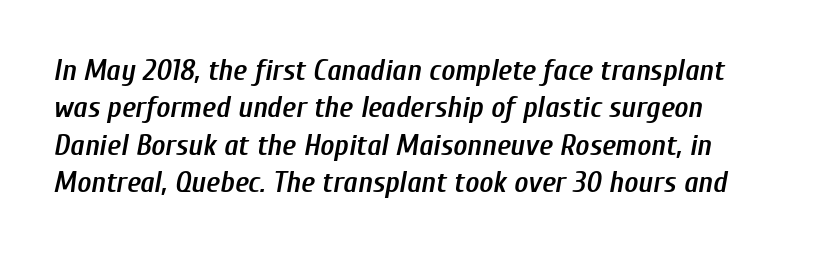
{"italic": "yes", "lean": "right", "slant_degrees": 10, "bold": "semi", "weight": "semibold", "width": "condensed", "stroke_contrast": "low", "x_height": "medium", "monospaced": "no", "underline": "no", "line_spacing": "normal", "line_spacing_ratio": 1.25, "letter_spacing": "normal", "letter_spacing_em": 0.0, "glyph_px": 30}
